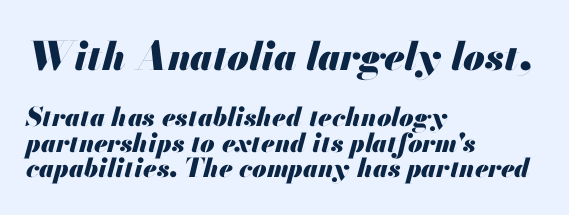
The image shows 39 px heavy type, italic (leaning right); set left-aligned, tight line spacing (0.99x), normal letter spacing, not underlined; the first (top) block is 1.5x larger; medium stroke contrast and a small x-height.
